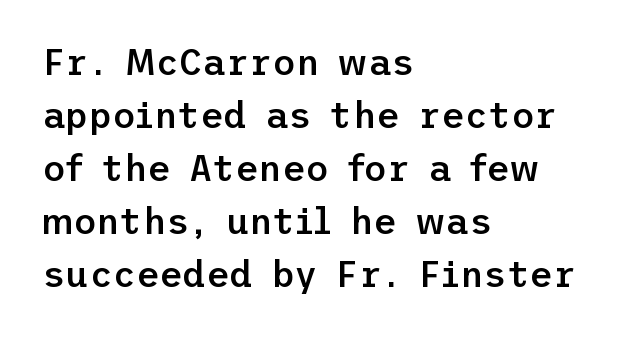
Regarding leading, the lines here are spaced in the standard way. The rendering shows plain stroke endings on the letterforms — a sans-serif design. The letters stand straight up with perfectly vertical stems. Any mark beneath the type? The region is blank.
